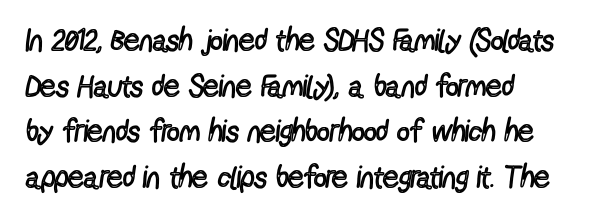
{"serif": "no", "bold": "no", "weight": "regular", "width": "condensed", "x_height": "medium", "monospaced": "no", "underline": "no", "align": "left", "line_spacing": "normal", "line_spacing_ratio": 1.47, "letter_spacing": "normal", "letter_spacing_em": 0.0, "glyph_px": 31}
